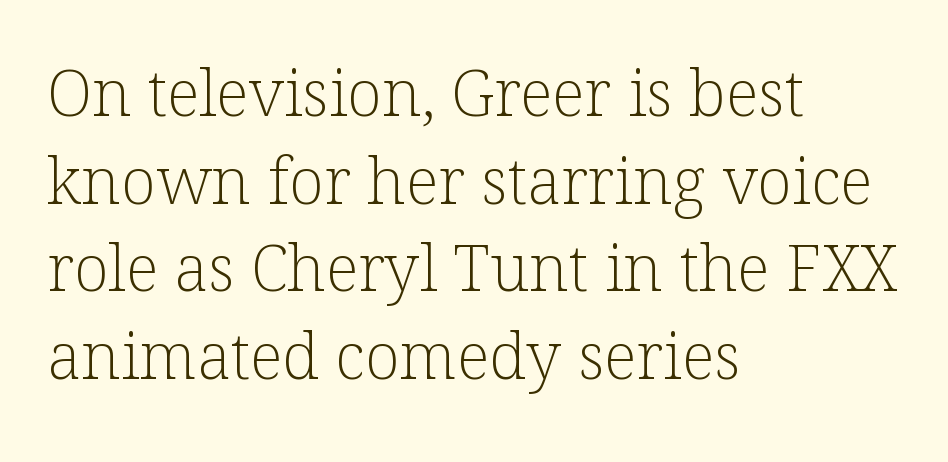
{"serif": "yes", "italic": "no", "bold": "no", "weight": "light", "width": "normal", "stroke_contrast": "low", "x_height": "medium", "monospaced": "no", "underline": "no", "align": "left", "line_spacing": "normal", "line_spacing_ratio": 1.37, "letter_spacing": "normal", "letter_spacing_em": 0.0, "glyph_px": 64}
